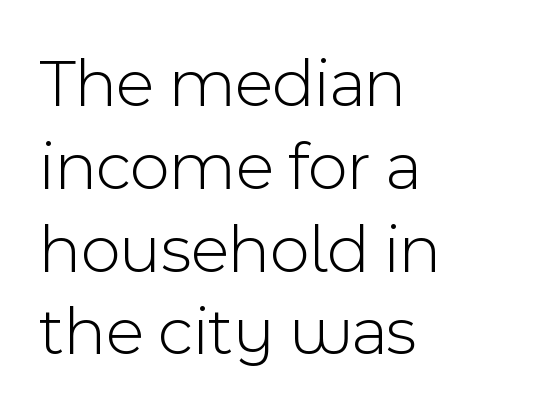
The image shows 69 px light sans-serif type, upright; set left-aligned, line spacing 1.2x, normal letter spacing, not underlined; a medium x-height.
